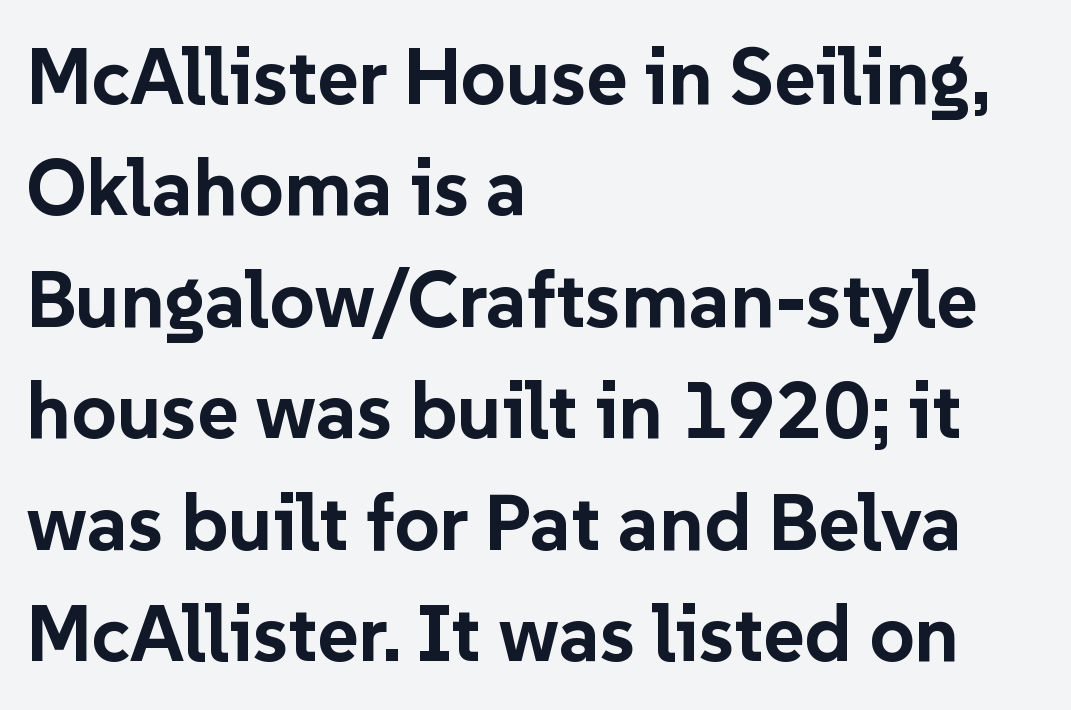
Q: Is the text bold? A: Yes.
Q: Is the text italic (slanted)? A: No, it is upright.
Q: Is the typeface a serif or a sans-serif typeface? A: Sans-serif.
Q: Is the text underlined? A: No.
Q: How is the paragraph aligned? A: Left-aligned.
Q: Is the spacing between letters normal or unusually wide? A: Normal.
Q: Is the spacing between lines tight, normal or loose? A: Normal.
Q: Width (condensed, normal, or wide)? A: Normal.
Q: Stroke contrast? A: Low.
Q: x-height? A: Medium.
Q: Monospaced? A: No.
